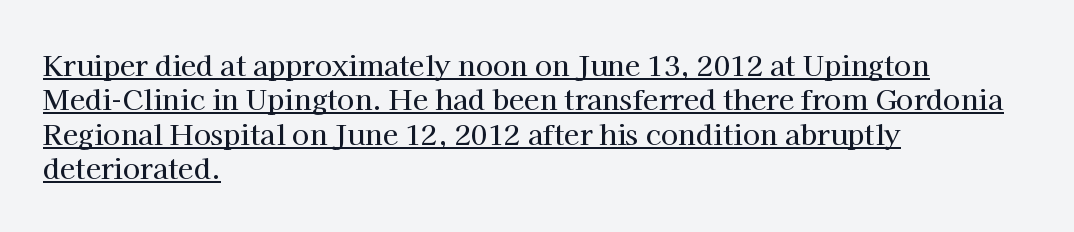
In terms of posture, this sample is upright. Does the copy run flush right? No — it runs flush left. Think of a printed novel: that variable character pitch is what you see here. A baseline rule has been typeset under these characters.
